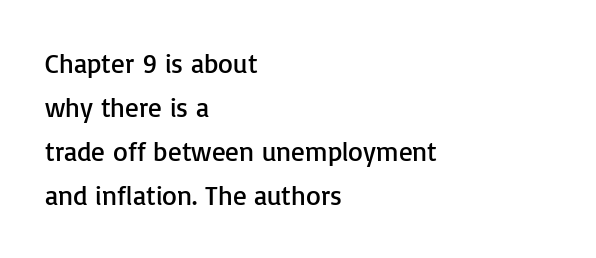
Q: Is the text bold? A: No.
Q: Is the text italic (slanted)? A: No, it is upright.
Q: Is the text underlined? A: No.
Q: How is the paragraph aligned? A: Left-aligned.
Q: Is the spacing between letters normal or unusually wide? A: Normal.
Q: Is the spacing between lines tight, normal or loose? A: Normal.
